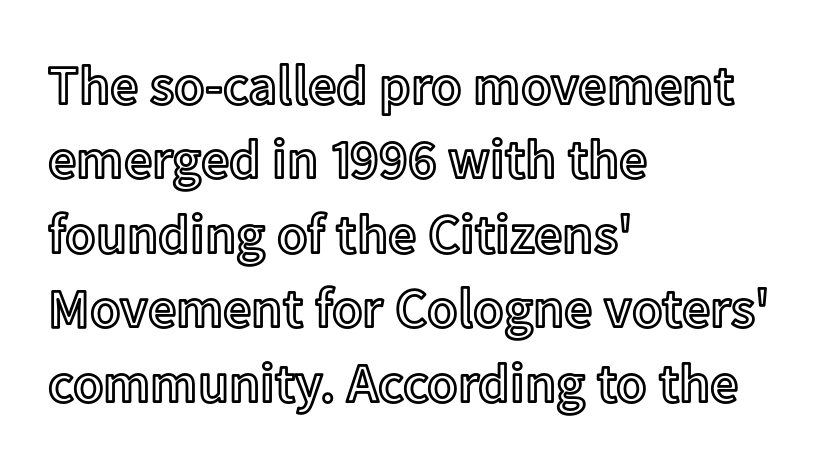
{"italic": "no", "width": "normal", "x_height": "medium", "monospaced": "no", "underline": "no", "align": "left", "line_spacing": "normal", "line_spacing_ratio": 1.33, "letter_spacing": "normal", "letter_spacing_em": 0.0, "glyph_px": 56}
